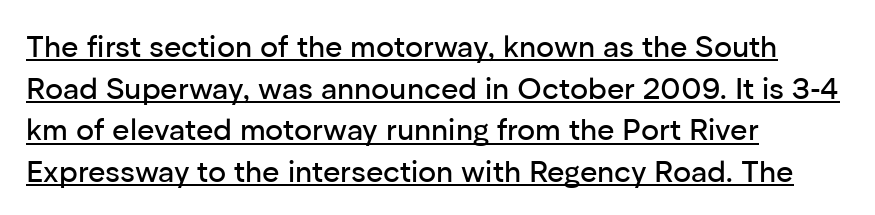
The image shows 30 px sans-serif type, upright; set left-aligned, normal line spacing (1.39x), normal letter spacing, underlined; low stroke contrast and a medium x-height.
